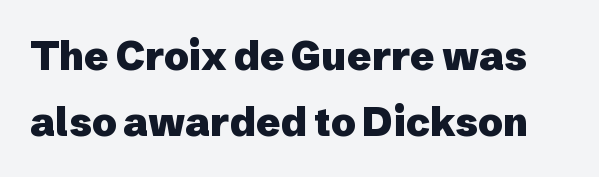
{"serif": "no", "italic": "no", "bold": "yes", "weight": "heavy", "width": "normal", "stroke_contrast": "low", "x_height": "medium", "monospaced": "no", "underline": "no", "line_spacing": "normal", "line_spacing_ratio": 1.64, "letter_spacing": "normal", "letter_spacing_em": 0.0, "glyph_px": 40}
